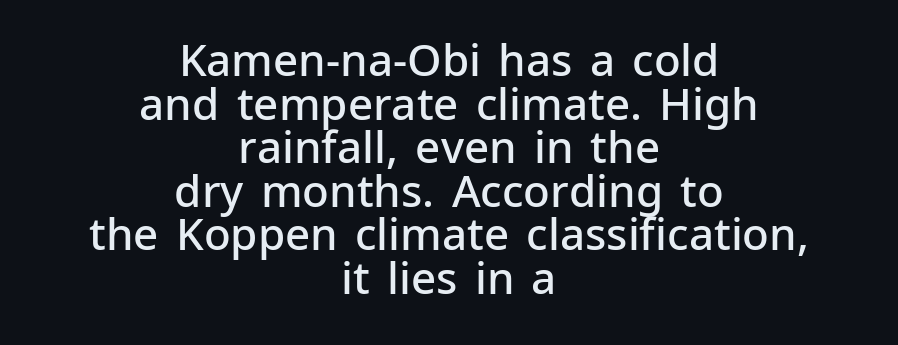
The image shows 44 px semibold sans-serif type, upright; set centered, tight line spacing (0.99x), normal letter spacing, not underlined; low stroke contrast and a medium x-height.
